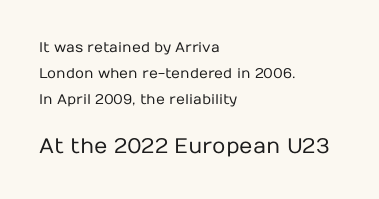
Compared with typical body copy, the letter spacing here is the same. The face used here appears at its bigger size in the lower chunk. Posture: upright roman. Each stroke keeps to a modest, everyday thickness or less. Decoration check: the copy has no underline.
